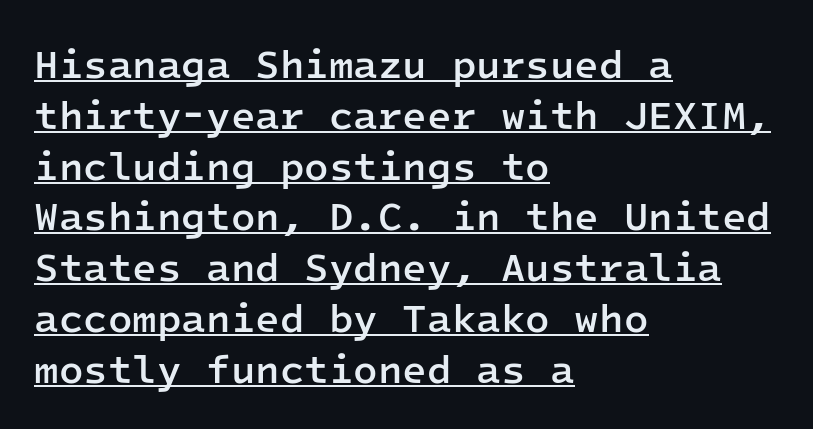
Moderately thickened strokes mark this as semibold type. A continuous stroke trails under the words, as in a hyperlink. Reading down the block, your eye returns to a fixed left position each line. Regarding leading, the lines here are spaced in the standard way.
